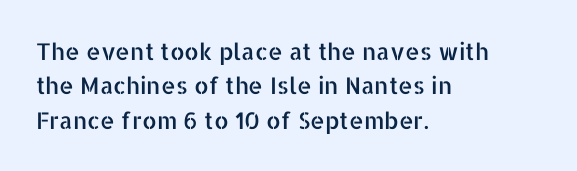
Q: Is the text italic (slanted)? A: No, it is upright.
Q: Is the text underlined? A: No.
Q: How is the paragraph aligned? A: Left-aligned.
Q: Is the spacing between letters normal or unusually wide? A: Normal.
Q: Is the spacing between lines tight, normal or loose? A: Normal.
